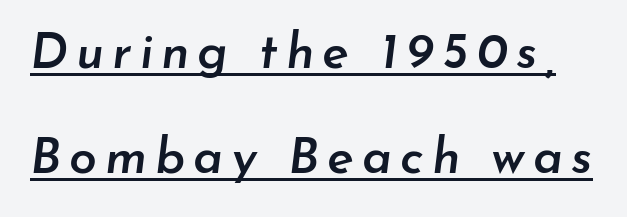
Loosely led — the rows are spread out. Observe the lean: these are italic letterforms. What decoration does the sample have? An underline. You could not count columns in this text — the font is proportionally spaced.
